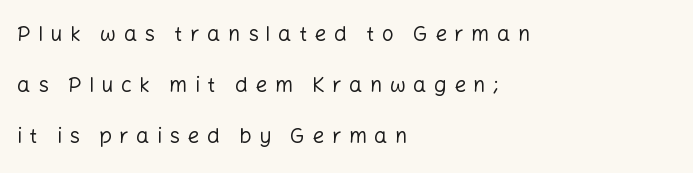
Q: Is the text bold? A: No.
Q: Is the text italic (slanted)? A: No, it is upright.
Q: Is the text underlined? A: No.
Q: How is the paragraph aligned? A: Left-aligned.
Q: Is the spacing between letters normal or unusually wide? A: Unusually wide.
Q: Is the spacing between lines tight, normal or loose? A: Loose.
